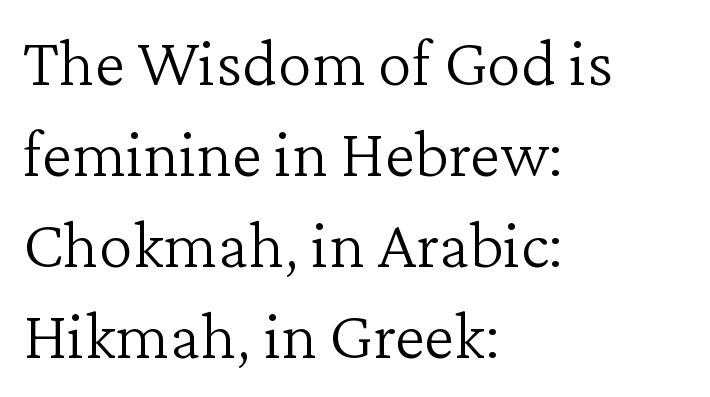
{"serif": "yes", "italic": "no", "bold": "no", "weight": "light", "width": "normal", "stroke_contrast": "low", "x_height": "medium", "monospaced": "no", "underline": "no", "align": "left", "line_spacing": "normal", "line_spacing_ratio": 1.32, "letter_spacing": "normal", "letter_spacing_em": 0.0, "glyph_px": 69}
